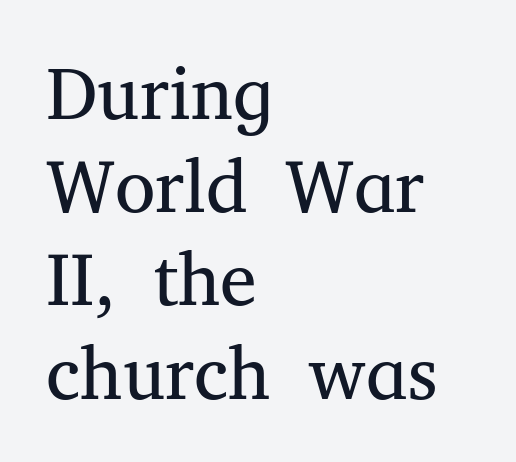
{"serif": "yes", "italic": "no", "bold": "no", "weight": "regular", "width": "normal", "stroke_contrast": "medium", "x_height": "medium", "monospaced": "no", "underline": "no", "align": "left", "line_spacing": "normal", "line_spacing_ratio": 1.26, "letter_spacing": "normal", "letter_spacing_em": 0.0, "glyph_px": 74}
